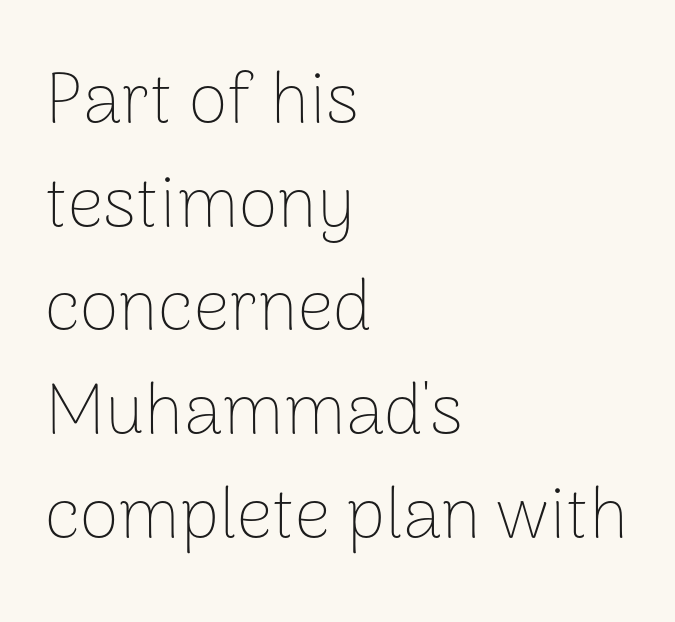
The image shows 71 px thin sans-serif type, upright; set left-aligned, normal line spacing (1.46x), normal letter spacing, not underlined; low stroke contrast and a medium x-height.
